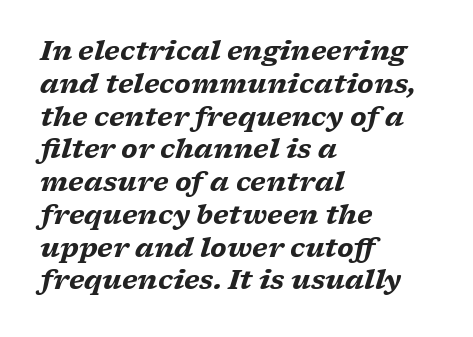
{"italic": "yes", "lean": "right", "slant_degrees": 17, "bold": "yes", "underline": "no", "align": "left", "line_spacing": "normal", "line_spacing_ratio": 1.26, "letter_spacing": "normal", "letter_spacing_em": 0.0, "glyph_px": 26}
